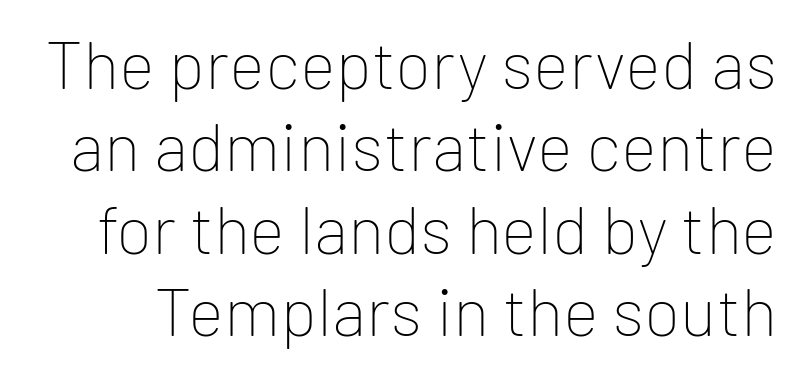
{"serif": "no", "italic": "no", "bold": "no", "weight": "thin", "width": "normal", "stroke_contrast": "low", "x_height": "medium", "monospaced": "no", "underline": "no", "line_spacing_ratio": 1.21, "letter_spacing": "normal", "letter_spacing_em": 0.0, "glyph_px": 68}
